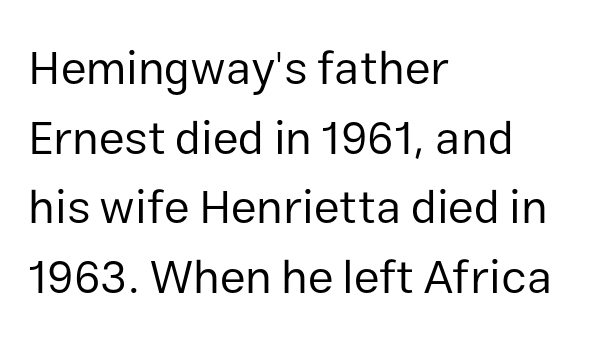
Examine the stroke ends and you'll find no serifs. The gap between lines stays unmarked. The font is comparable to plain body text, perhaps lighter. Varying glyph widths throughout — classic text-font behaviour. Left-aligned paragraph, ragged on the right.
